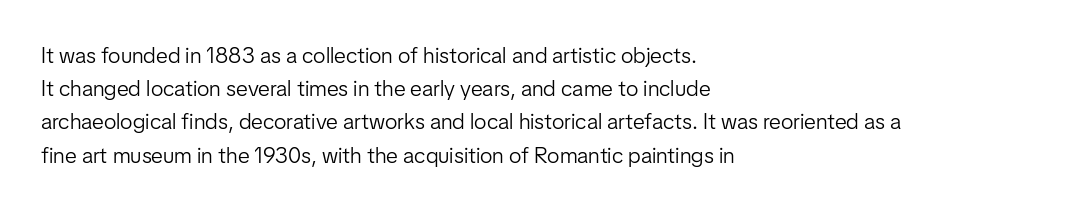
{"italic": "no", "bold": "no", "underline": "no", "align": "left", "line_spacing": "normal", "line_spacing_ratio": 1.51, "letter_spacing": "normal", "letter_spacing_em": 0.0, "glyph_px": 22}
